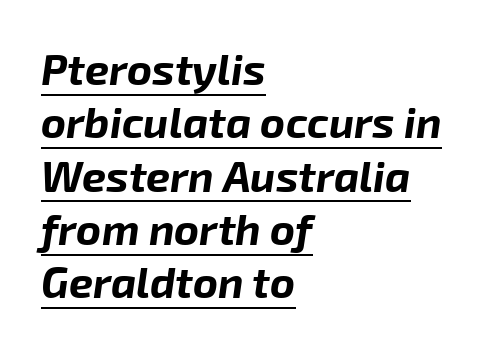
{"italic": "yes", "lean": "right", "slant_degrees": 8, "bold": "yes", "weight": "bold", "width": "normal", "stroke_contrast": "low", "x_height": "medium", "monospaced": "no", "underline": "yes", "align": "left", "line_spacing_ratio": 1.24, "letter_spacing": "normal", "letter_spacing_em": 0.0, "glyph_px": 43}
